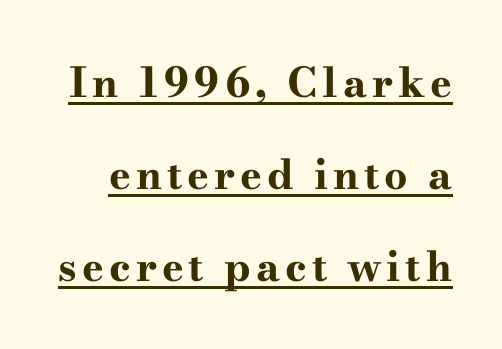
{"serif": "yes", "italic": "no", "bold": "yes", "weight": "bold", "width": "wide", "stroke_contrast": "high", "x_height": "small", "monospaced": "no", "underline": "yes", "line_spacing": "loose", "line_spacing_ratio": 2.25, "glyph_px": 41}
